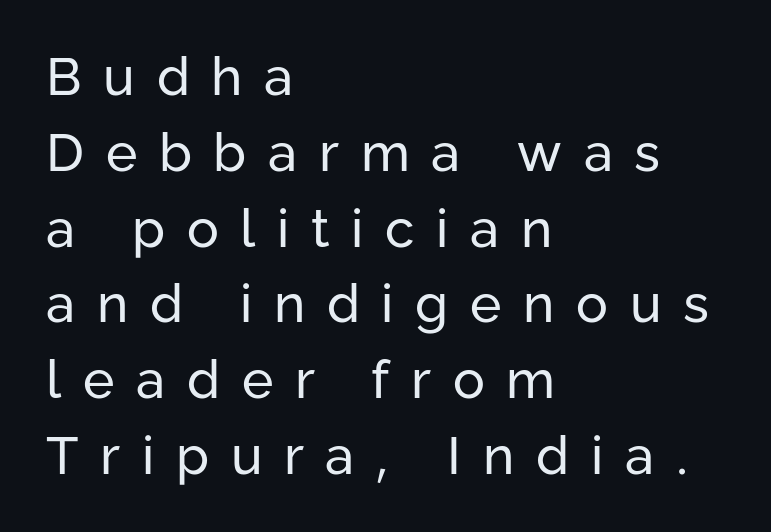
The image shows 53 px regular-weight sans-serif type, upright; set left-aligned, normal line spacing (1.43x), unusually wide letter spacing (+0.41 em), not underlined; low stroke contrast and a medium x-height.
